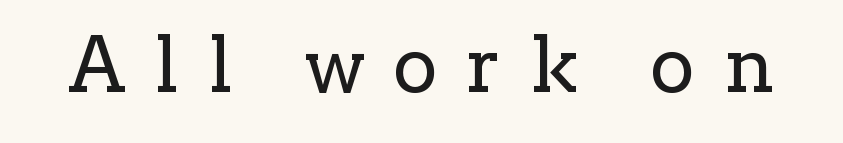
{"serif": "yes", "italic": "no", "bold": "no", "weight": "regular", "width": "normal", "stroke_contrast": "low", "x_height": "medium", "monospaced": "no", "underline": "no", "letter_spacing": "wide", "letter_spacing_em": 0.39, "glyph_px": 76}
